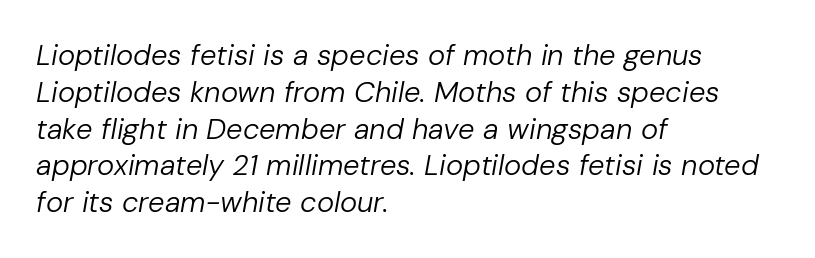
Q: Is the text bold? A: No.
Q: Is the text italic (slanted)? A: Yes, it leans right by about 10 degrees.
Q: Is the text underlined? A: No.
Q: How is the paragraph aligned? A: Left-aligned.
Q: Is the spacing between letters normal or unusually wide? A: Normal.
Q: Is the spacing between lines tight, normal or loose? A: Normal.
Q: Width (condensed, normal, or wide)? A: Normal.
Q: Stroke contrast? A: Low.
Q: x-height? A: Medium.
Q: Monospaced? A: No.
